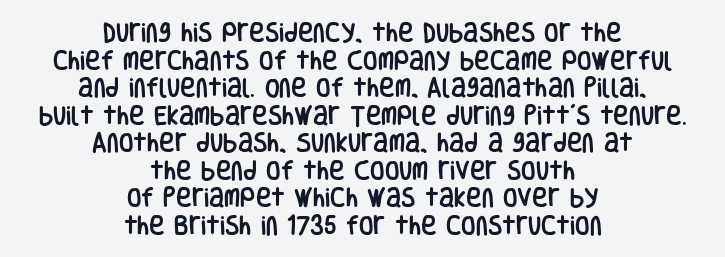
The type is set solid horizontally, with unmodified tracking. In CSS terms this would be text-align: center. Line spacing here is normal. When letters stand straight like this, we call the style roman or upright. The zone under the glyphs is completely vacant.
